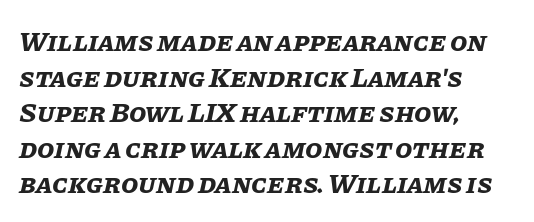
Heavy, bold letterforms. In terms of letterspacing, this is plain default setting. Rendered with sloped, italic letterforms. A normal amount of white space separates one row of letters from the next.
